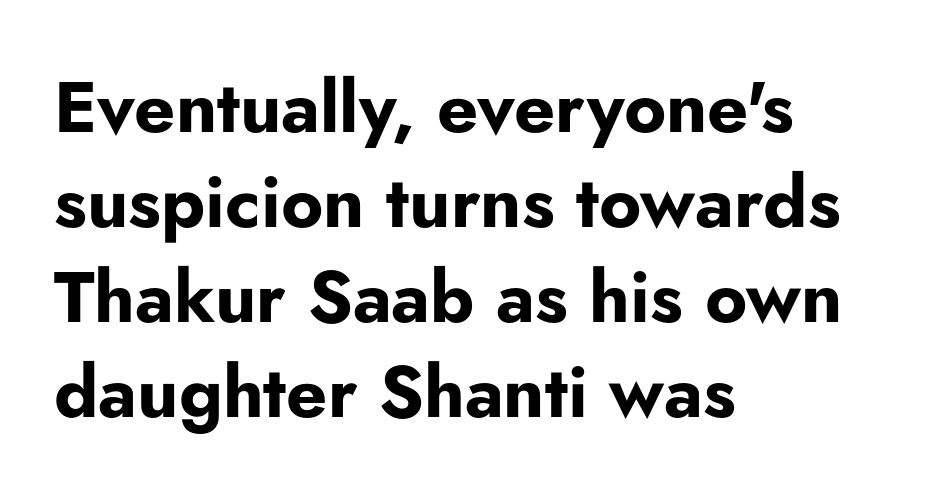
Q: Is the text bold? A: Yes.
Q: Is the text italic (slanted)? A: No, it is upright.
Q: Is the typeface a serif or a sans-serif typeface? A: Sans-serif.
Q: Is the text underlined? A: No.
Q: How is the paragraph aligned? A: Left-aligned.
Q: Is the spacing between letters normal or unusually wide? A: Normal.
Q: Is the spacing between lines tight, normal or loose? A: Normal.
Q: Width (condensed, normal, or wide)? A: Normal.
Q: Stroke contrast? A: Low.
Q: x-height? A: Small.
Q: Monospaced? A: No.
